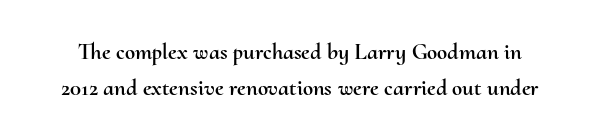
The image shows 23 px text type, upright; set normal line spacing (1.55x), normal letter spacing, not underlined.
